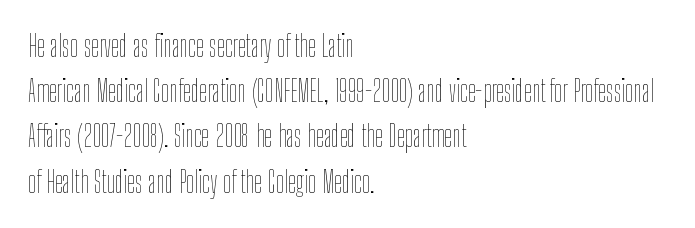
Q: Is the text bold? A: No.
Q: Is the text italic (slanted)? A: No, it is upright.
Q: Is the text underlined? A: No.
Q: How is the paragraph aligned? A: Left-aligned.
Q: Is the spacing between letters normal or unusually wide? A: Normal.
Q: Is the spacing between lines tight, normal or loose? A: Normal.
Q: Width (condensed, normal, or wide)? A: Condensed.
Q: Stroke contrast? A: Low.
Q: x-height? A: Medium.
Q: Monospaced? A: No.
